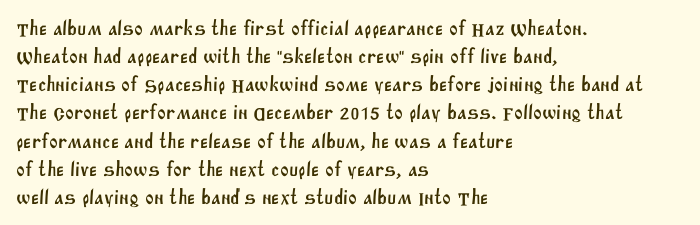
Q: Is the text underlined? A: No.
Q: How is the paragraph aligned? A: Left-aligned.
Q: Is the spacing between letters normal or unusually wide? A: Normal.
Q: Is the spacing between lines tight, normal or loose? A: Normal.
